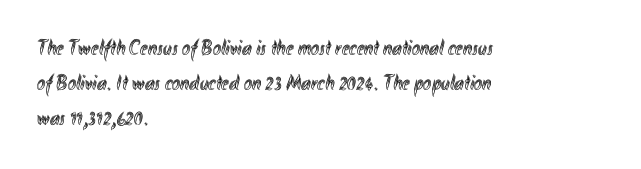
The vertical gap from one line to the next is medium. The ragged edge is on the right, which tells us the setting is flush left. Look at the tracking — it's just the regular setting, nothing added. Only glyphs here, with clear space below each row.
